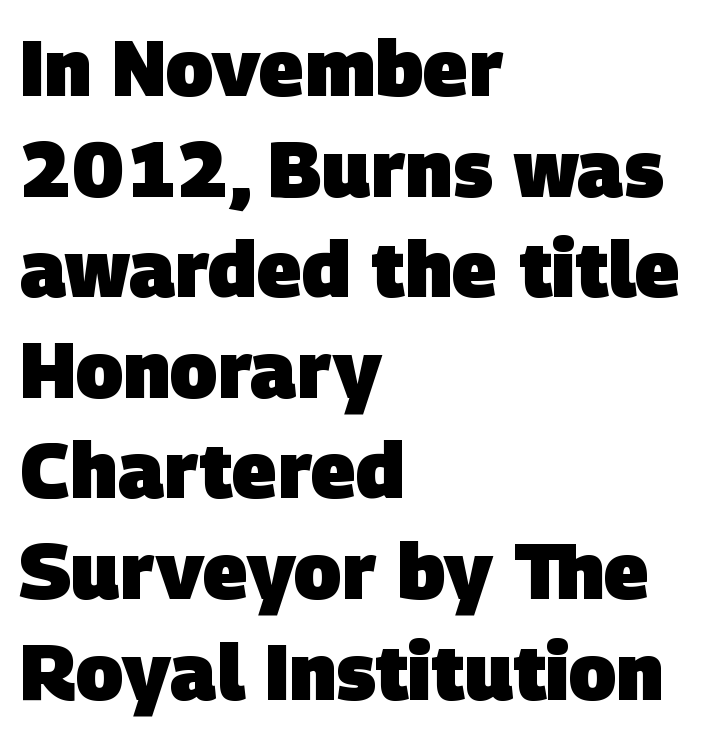
Q: Is the text bold? A: Yes.
Q: Is the typeface a serif or a sans-serif typeface? A: Sans-serif.
Q: Is the text underlined? A: No.
Q: How is the paragraph aligned? A: Left-aligned.
Q: Is the spacing between letters normal or unusually wide? A: Normal.
Q: Is the spacing between lines tight, normal or loose? A: Normal.
Q: Width (condensed, normal, or wide)? A: Normal.
Q: Stroke contrast? A: Low.
Q: x-height? A: Large.
Q: Monospaced? A: No.
